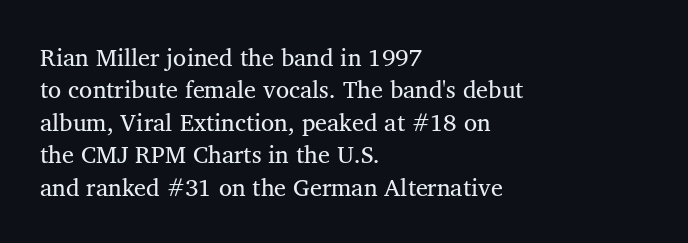
The image shows 24 px text type; set left-aligned, normal line spacing (1.35x), normal letter spacing, not underlined.
